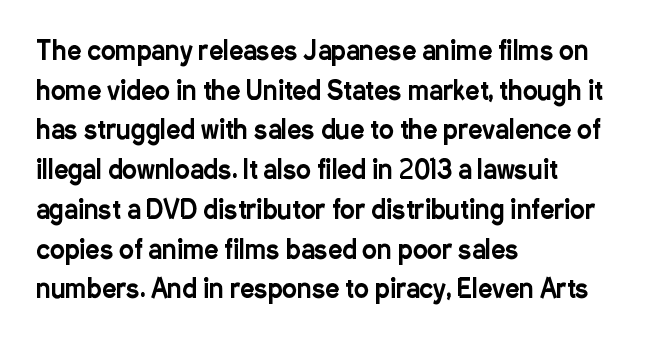
{"italic": "no", "underline": "no", "align": "left", "line_spacing": "normal", "line_spacing_ratio": 1.59, "letter_spacing": "normal", "letter_spacing_em": 0.0, "glyph_px": 25}
